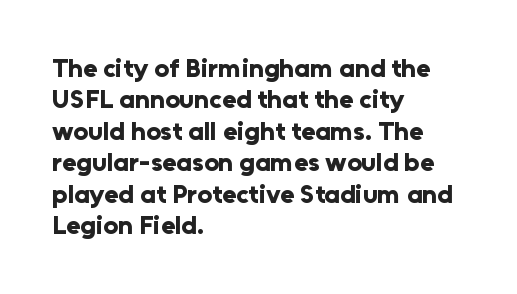
Posture: straight, roman, zero tilt. A student would call this left alignment; a typographer would say flush left, rag right. Rule under the text: the space is simply empty. Between one letter and the next there's only the usual sliver of space. Plenty of ink on the page — the face is bold.
